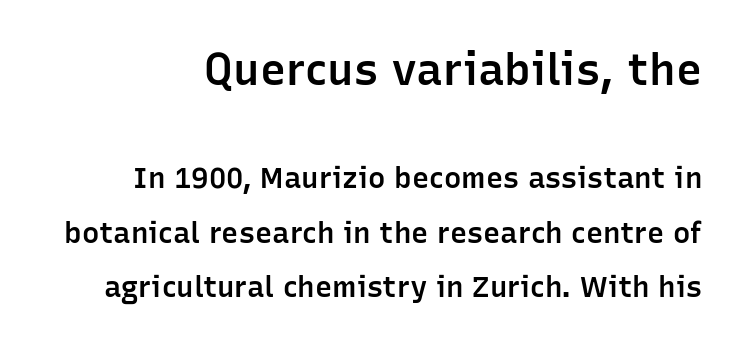
{"serif": "no", "italic": "no", "bold": "semi", "weight": "semibold", "width": "normal", "stroke_contrast": "low", "x_height": "medium", "monospaced": "no", "underline": "no", "line_spacing_ratio": 1.87, "letter_spacing": "normal", "letter_spacing_em": 0.0, "larger_block": "first", "size_ratio": 1.52, "glyph_px": 44}
